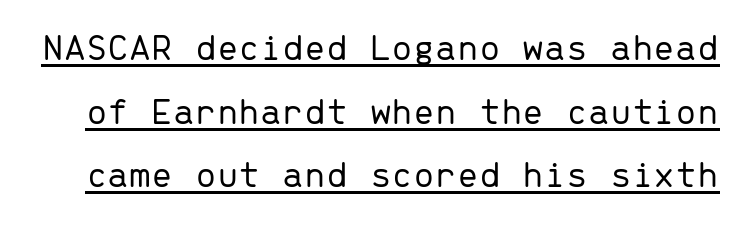
The image shows 39 px light sans-serif type, upright, monospaced; set normal line spacing (1.63x), normal letter spacing, underlined; low stroke contrast and a medium x-height.
